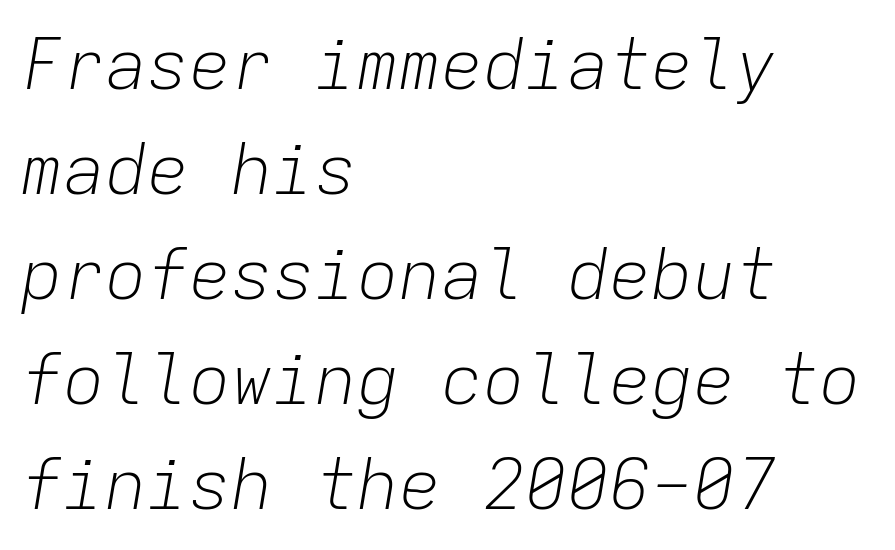
The image shows 70 px light type, italic (leaning right), monospaced; set left-aligned, normal line spacing (1.5x), normal letter spacing, not underlined; low stroke contrast and a medium x-height.
